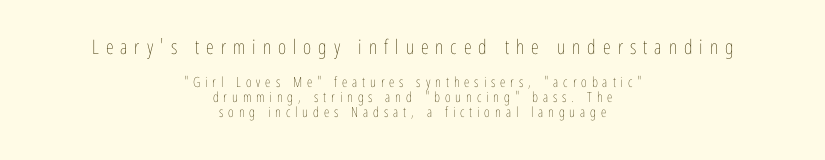
The image shows 20 px text type, upright; set centered, tight line spacing (1.09x), unusually wide letter spacing (+0.35 em), not underlined; the first (top) block is 1.43x larger.
